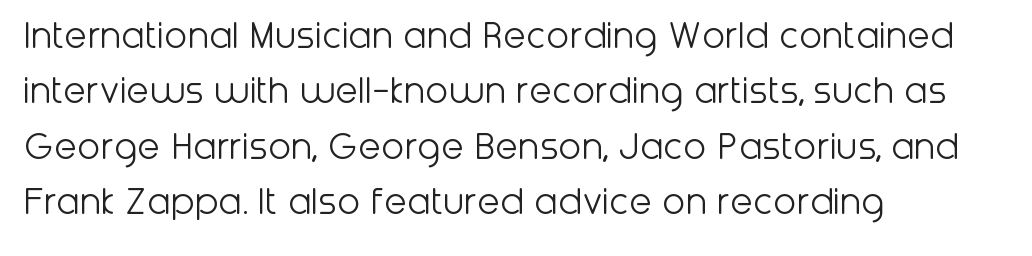
Rendered with straight, roman letterforms. The lines sit at an ordinary, default distance from one another. No word sits above an underline. Compared with typical body copy, the letter spacing here is the same. The weight tops out at a normal text grade.
